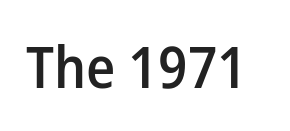
Nobody touched the tracking dial on this one. Firm but not heavy-handed strokes: this text is semibold. The glyphs in this specimen are sans serif. The lettering stays uniformly vertical, giving the passage a roman look. Letters rest on an invisible, unmarked baseline. Varying glyph widths throughout — classic text-font behaviour.
